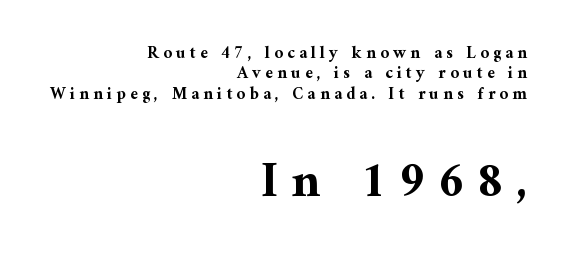
{"serif": "yes", "italic": "no", "bold": "yes", "weight": "bold", "width": "normal", "stroke_contrast": "medium", "x_height": "medium", "monospaced": "no", "underline": "no", "align": "right", "line_spacing_ratio": 1.2, "letter_spacing": "wide", "letter_spacing_em": 0.25, "larger_block": "second", "size_ratio": 2.94, "glyph_px": 50}
